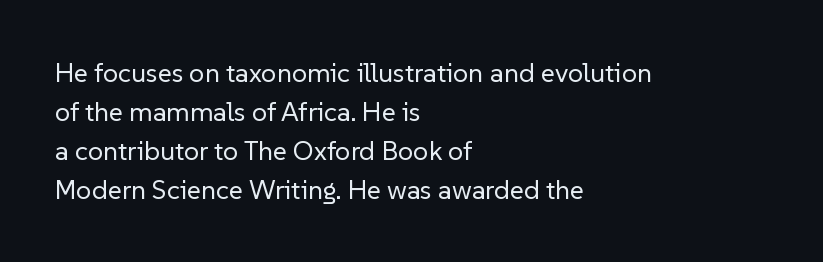
The image shows 27 px text type, upright; set left-aligned, normal line spacing (1.44x), normal letter spacing, not underlined.
